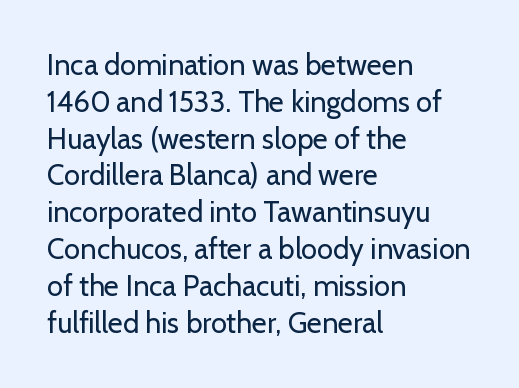
The image shows 29 px regular-weight sans-serif type, upright; set left-aligned, normal line spacing (1.27x), normal letter spacing, not underlined; low stroke contrast and a medium x-height.
